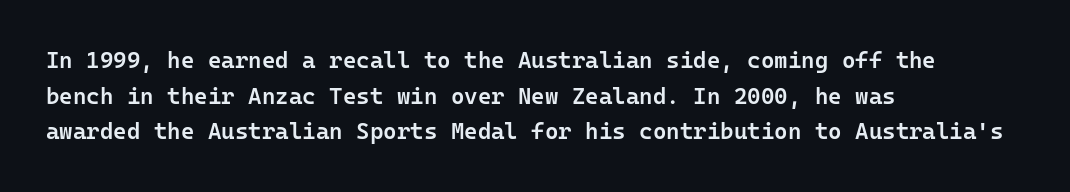
{"italic": "no", "bold": "semi", "underline": "no", "align": "left", "line_spacing": "normal", "line_spacing_ratio": 1.55, "letter_spacing": "normal", "letter_spacing_em": 0.0, "glyph_px": 23}
